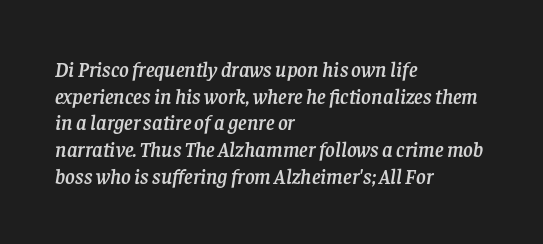
The image shows 21 px text type, italic (leaning right); set left-aligned, normal line spacing (1.27x), normal letter spacing, not underlined.
